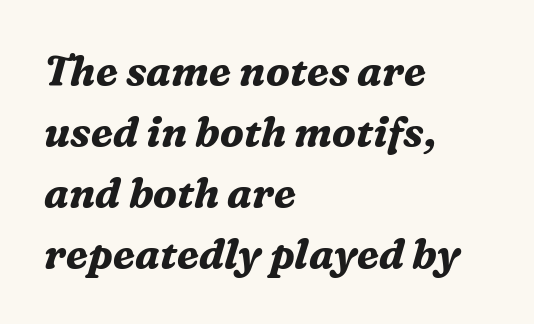
Heft: maximum for text — a bold. Glance below the letters and you will spot only blank space. These lines keep a tight, regular rhythm from letter to letter. Regular leading.
